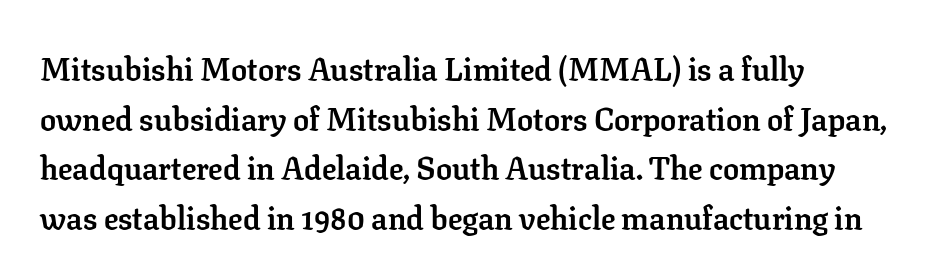
Honestly, the letter spacing is just normal — you wouldn't notice it. The lines sit at an ordinary, default distance from one another. The space beneath each line is pristine and unruled. Does the copy run flush right? No — it runs flush left.
